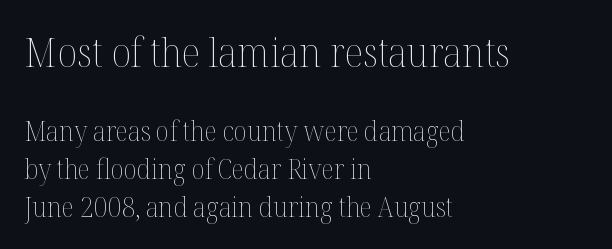
Varying glyph widths throughout — classic text-font behaviour. The font is comparable to plain body text, perhaps lighter. Tracking value appears to be zero — textbook default spacing. A roman cut, with each character standing at attention. Anything drawn beneath the words? Only blank space.
